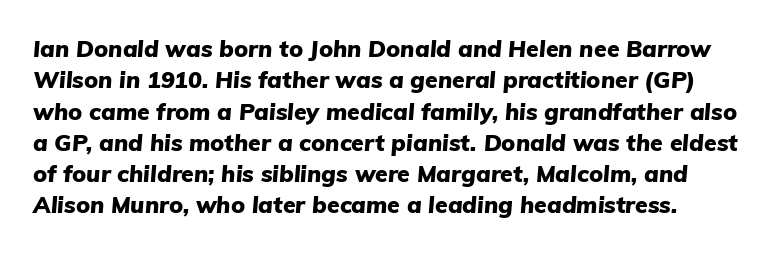
The image shows 23 px bold type, italic (leaning right); set normal line spacing (1.36x), normal letter spacing, not underlined.
